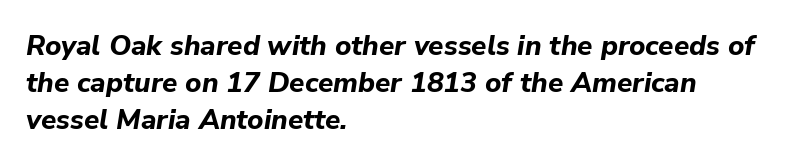
{"italic": "yes", "lean": "right", "slant_degrees": 9, "bold": "yes", "weight": "bold", "width": "normal", "stroke_contrast": "low", "x_height": "medium", "monospaced": "no", "underline": "no", "align": "left", "line_spacing": "normal", "line_spacing_ratio": 1.33, "letter_spacing": "normal", "letter_spacing_em": 0.0, "glyph_px": 28}
